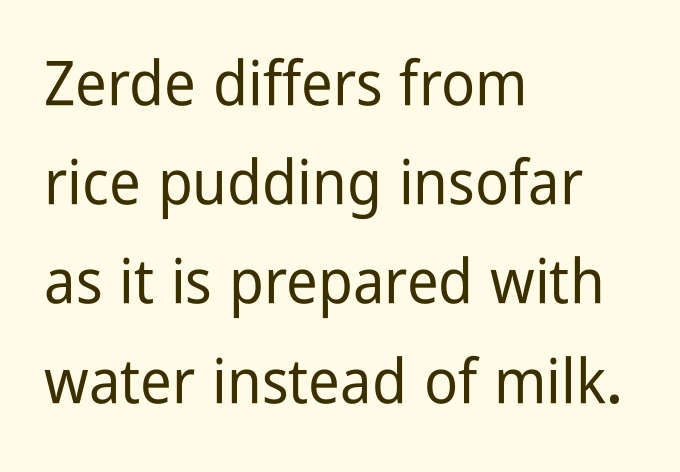
The image shows 62 px condensed sans-serif type, upright; set left-aligned, normal line spacing (1.6x), normal letter spacing, not underlined; low stroke contrast and a medium x-height.
